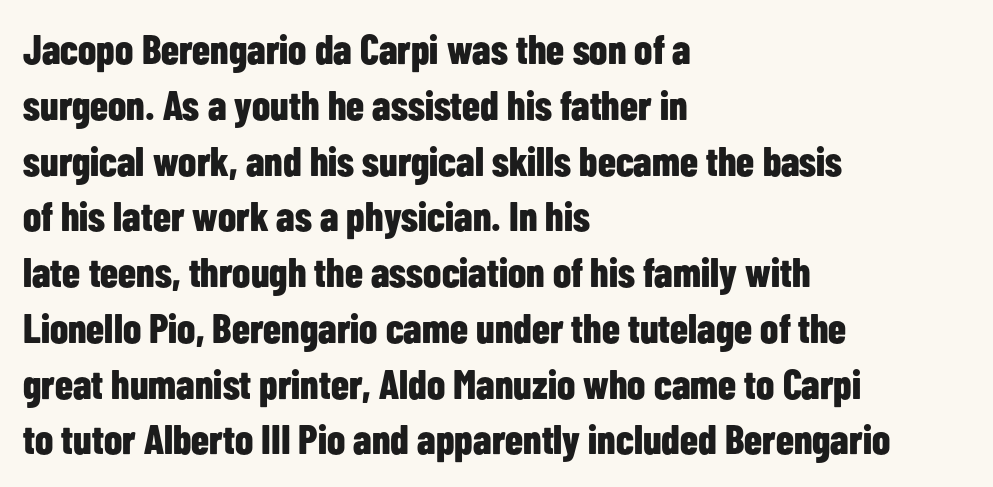
The image shows 41 px bold, condensed sans-serif type, upright; set left-aligned, normal line spacing (1.36x), normal letter spacing, not underlined; low stroke contrast and a medium x-height.
